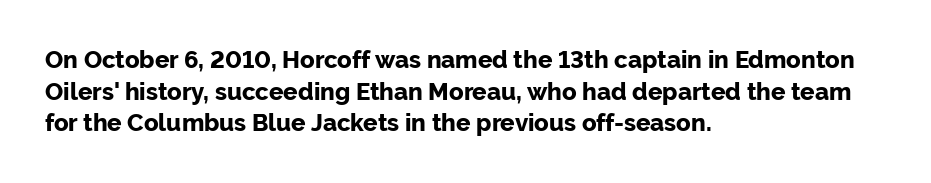
The image shows 24 px bold type, upright; set left-aligned, normal line spacing (1.32x), normal letter spacing, not underlined.
